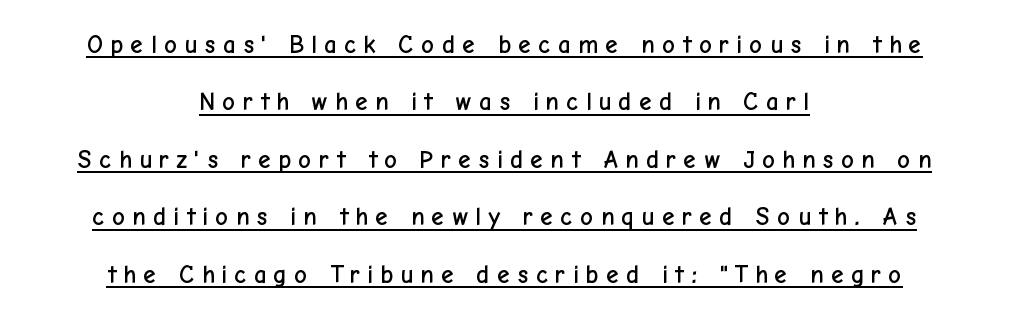
The image shows 25 px text type, upright; set centered, loose line spacing (2.3x), unusually wide letter spacing (+0.26 em), underlined.
